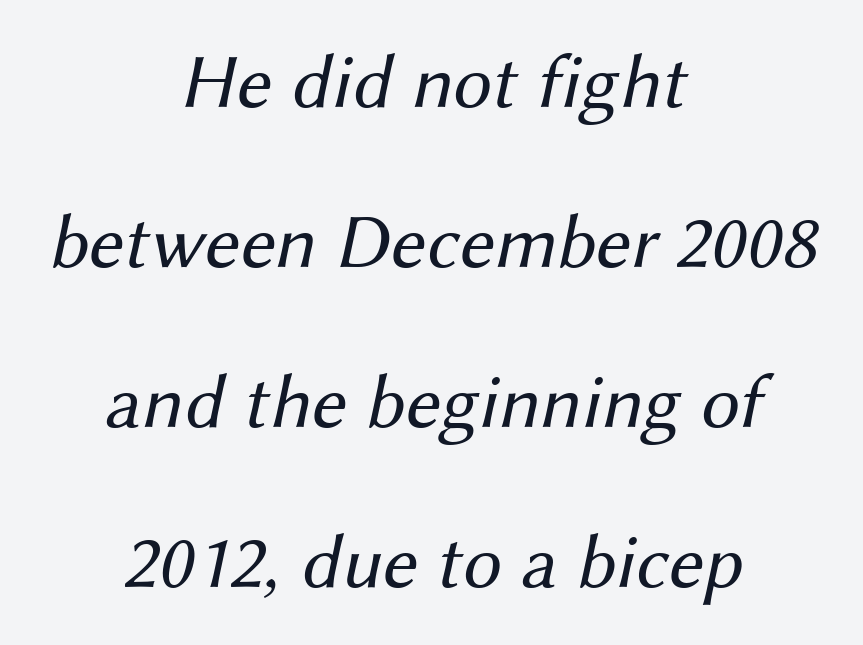
Here the designer chose a conventional face with non-uniform glyph widths. Unlike a traditional serif, this face leaves its strokes unadorned. This sample trades compactness for vertical openness between lines. A centered setting, common on invitations and titles, is used for this passage.
